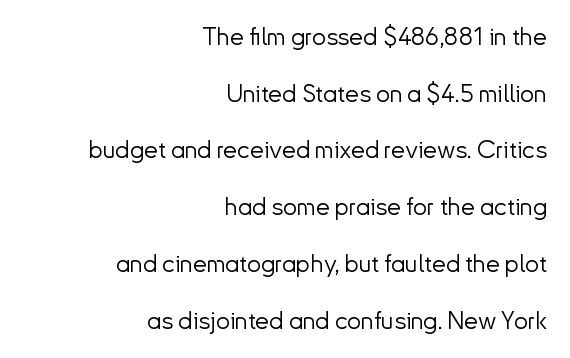
{"italic": "no", "bold": "no", "underline": "no", "align": "right", "line_spacing": "loose", "line_spacing_ratio": 2.27, "letter_spacing": "normal", "letter_spacing_em": 0.0, "glyph_px": 25}
